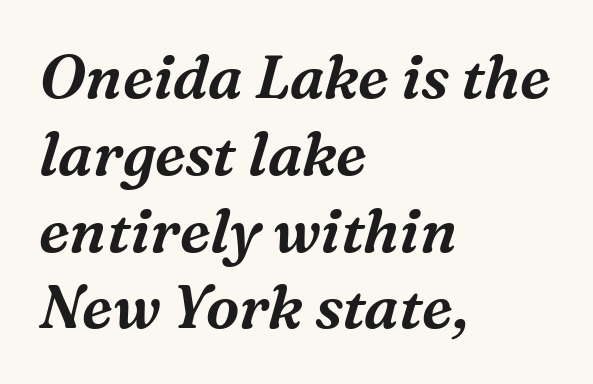
{"serif": "yes", "italic": "yes", "lean": "right", "slant_degrees": 16, "width": "normal", "stroke_contrast": "medium", "x_height": "medium", "monospaced": "no", "underline": "no", "align": "left", "line_spacing": "normal", "line_spacing_ratio": 1.28, "letter_spacing": "normal", "letter_spacing_em": 0.0, "glyph_px": 60}
